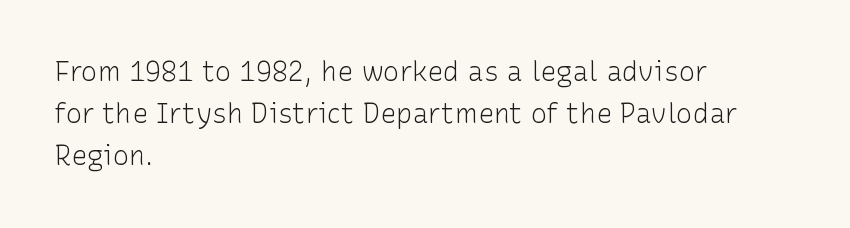
Each new line begins a customary step beneath the previous one. The passage shown is not underscored anywhere. Weight: not bold — regular or lighter. Nope, not italic — everything's standing straight. A classic flush-left, rag-right setting is used for this passage.
